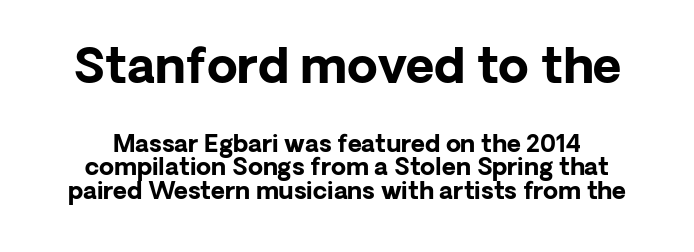
The image shows 49 px bold sans-serif type, upright; set tight line spacing (0.99x), normal letter spacing, not underlined; the first (top) block is 2.04x larger; low stroke contrast and a medium x-height.
